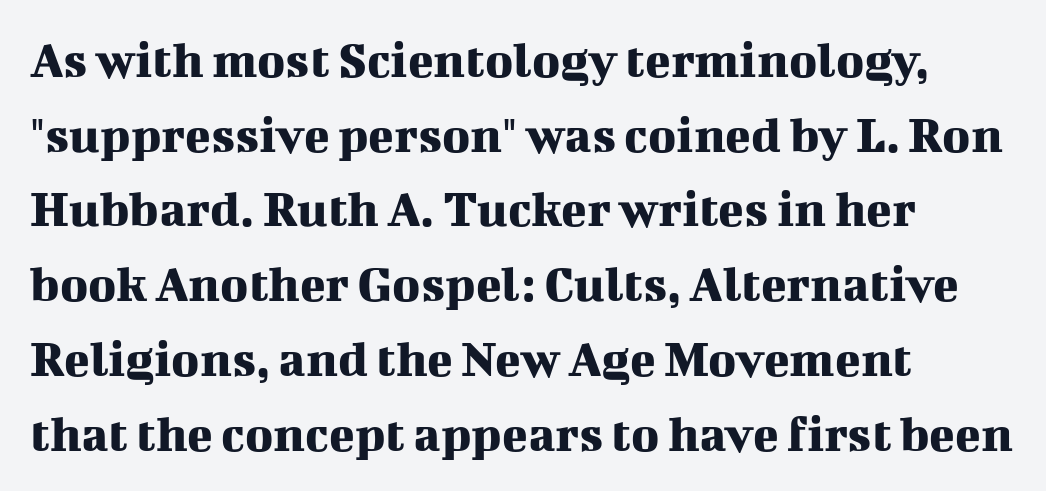
The rendering uses natural spacing where letterforms have individual widths. The zone under the glyphs is completely vacant. Designer's note — italics off, roman on. Typeset ragged right — the left edge is the straight one. What kind of face is this? One with serifs.
